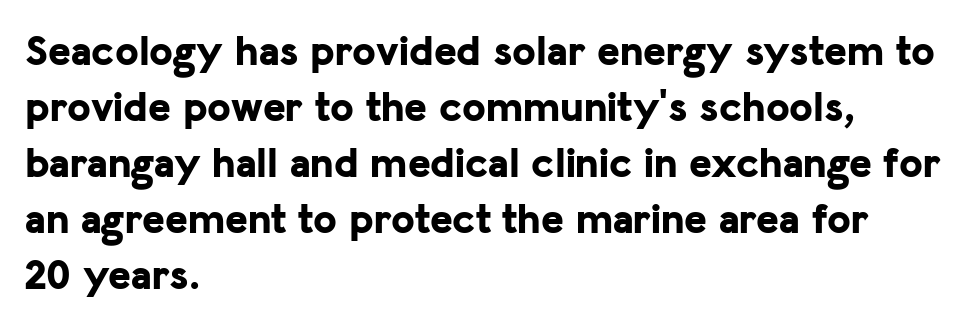
Q: Is the text bold? A: Yes.
Q: Is the text italic (slanted)? A: No, it is upright.
Q: Is the typeface a serif or a sans-serif typeface? A: Sans-serif.
Q: Is the text underlined? A: No.
Q: How is the paragraph aligned? A: Left-aligned.
Q: Is the spacing between letters normal or unusually wide? A: Normal.
Q: Is the spacing between lines tight, normal or loose? A: Normal.
Q: Width (condensed, normal, or wide)? A: Normal.
Q: Stroke contrast? A: Low.
Q: x-height? A: Medium.
Q: Monospaced? A: No.
